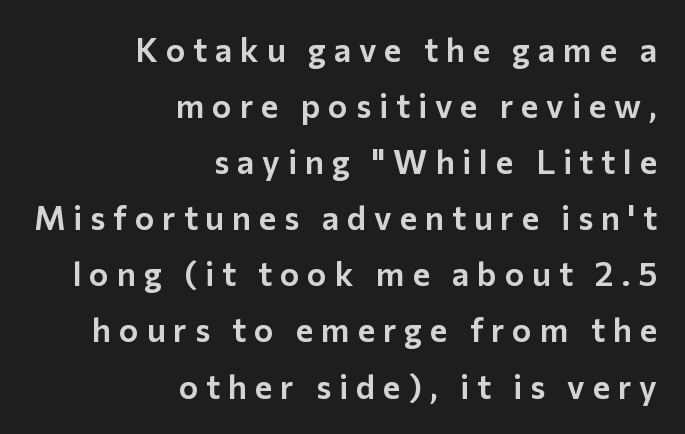
The image shows 33 px sans-serif type, upright; set right-aligned, normal line spacing (1.7x), unusually wide letter spacing (+0.24 em), not underlined; low stroke contrast and a medium x-height.
